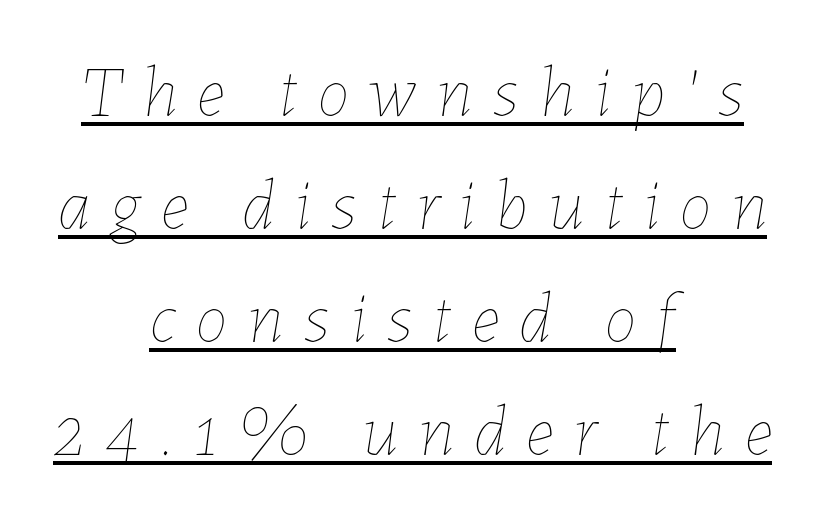
Q: Is the text bold? A: No.
Q: Is the text italic (slanted)? A: Yes, it leans right by about 7 degrees.
Q: Is the text underlined? A: Yes.
Q: How is the paragraph aligned? A: Centered.
Q: Is the spacing between letters normal or unusually wide? A: Unusually wide.
Q: Is the spacing between lines tight, normal or loose? A: Normal.
Q: Width (condensed, normal, or wide)? A: Normal.
Q: Stroke contrast? A: Low.
Q: x-height? A: Medium.
Q: Monospaced? A: No.
